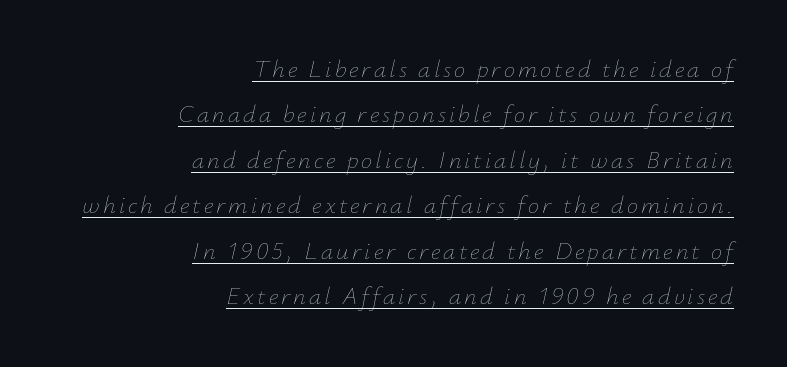
{"italic": "yes", "lean": "right", "slant_degrees": 12, "bold": "no", "underline": "yes", "align": "right", "line_spacing_ratio": 1.82, "glyph_px": 25}
